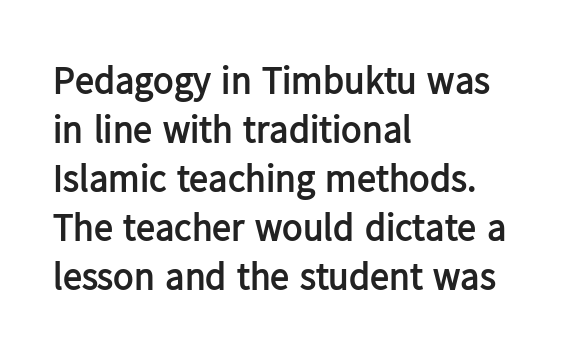
The image shows 38 px semibold sans-serif type, upright; set left-aligned, normal line spacing (1.29x), normal letter spacing, not underlined; low stroke contrast and a medium x-height.
